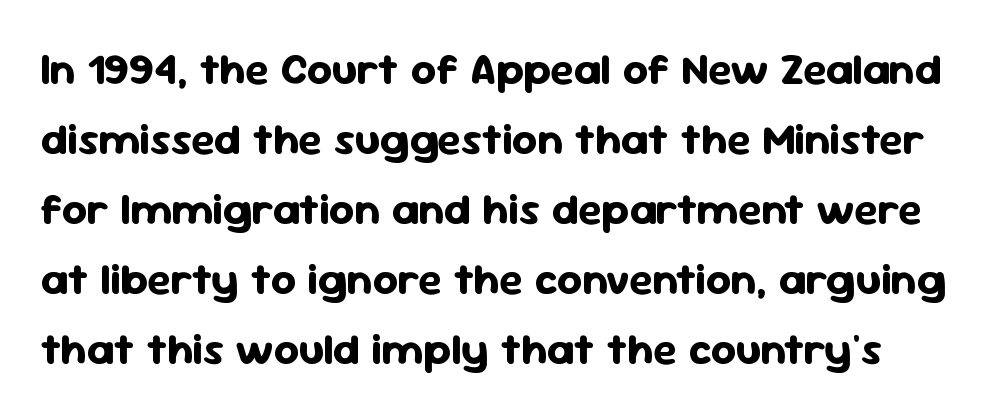
Q: Is the text bold? A: Yes.
Q: Is the text italic (slanted)? A: No, it is upright.
Q: Is the typeface a serif or a sans-serif typeface? A: Sans-serif.
Q: Is the text underlined? A: No.
Q: Is the spacing between letters normal or unusually wide? A: Normal.
Q: Is the spacing between lines tight, normal or loose? A: Normal.
Q: Width (condensed, normal, or wide)? A: Normal.
Q: Stroke contrast? A: Low.
Q: x-height? A: Medium.
Q: Monospaced? A: No.
